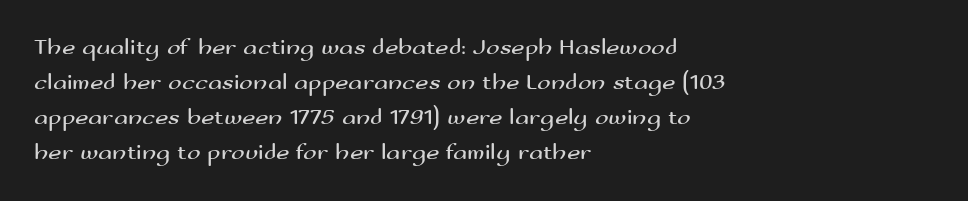
{"italic": "no", "bold": "no", "underline": "no", "align": "left", "line_spacing": "normal", "line_spacing_ratio": 1.52, "letter_spacing": "normal", "letter_spacing_em": 0.0, "glyph_px": 23}
